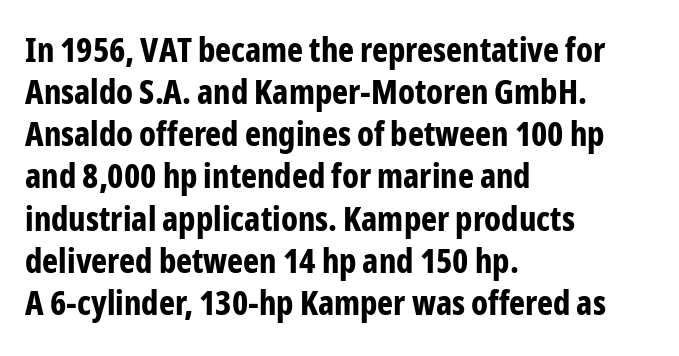
Q: Is the text bold? A: Yes.
Q: Is the text italic (slanted)? A: No, it is upright.
Q: Is the typeface a serif or a sans-serif typeface? A: Sans-serif.
Q: Is the text underlined? A: No.
Q: How is the paragraph aligned? A: Left-aligned.
Q: Is the spacing between letters normal or unusually wide? A: Normal.
Q: Width (condensed, normal, or wide)? A: Condensed.
Q: Stroke contrast? A: Low.
Q: x-height? A: Medium.
Q: Monospaced? A: No.
